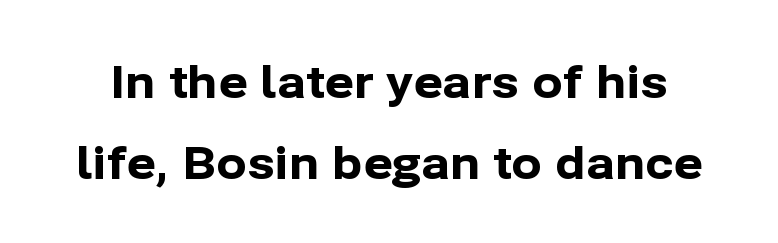
The image shows 45 px bold sans-serif type, upright; set line spacing 1.81x, normal letter spacing, not underlined; low stroke contrast and a medium x-height.
